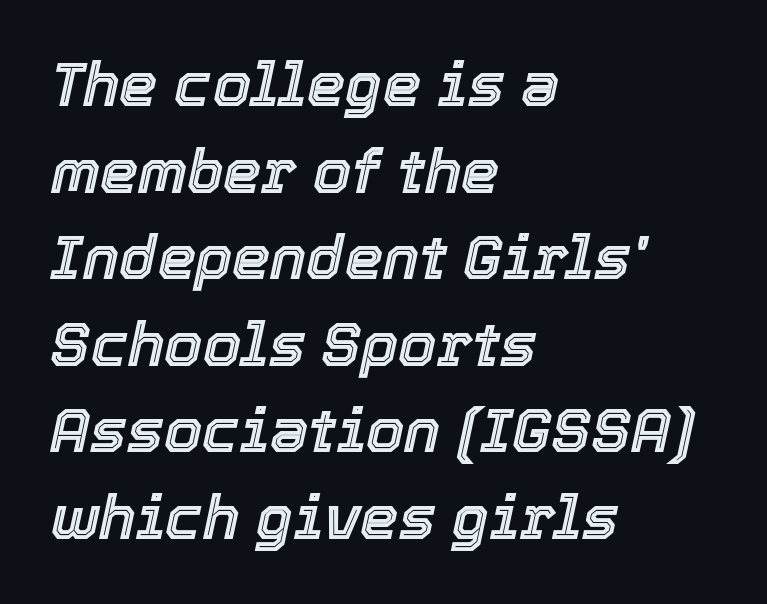
These lines stack with their left ends in a neat column. Is the letter spacing exaggerated? No — it looks like the ordinary default. Regarding leading, the lines here are spaced in the standard way. Is this a fixed-width face? No — the glyphs have proportional, varying widths. The specimen omits any rule beneath the text block's lines.
